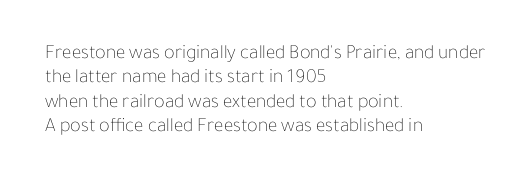
Q: Is the text bold? A: No.
Q: Is the text italic (slanted)? A: No, it is upright.
Q: Is the text underlined? A: No.
Q: How is the paragraph aligned? A: Left-aligned.
Q: Is the spacing between letters normal or unusually wide? A: Normal.
